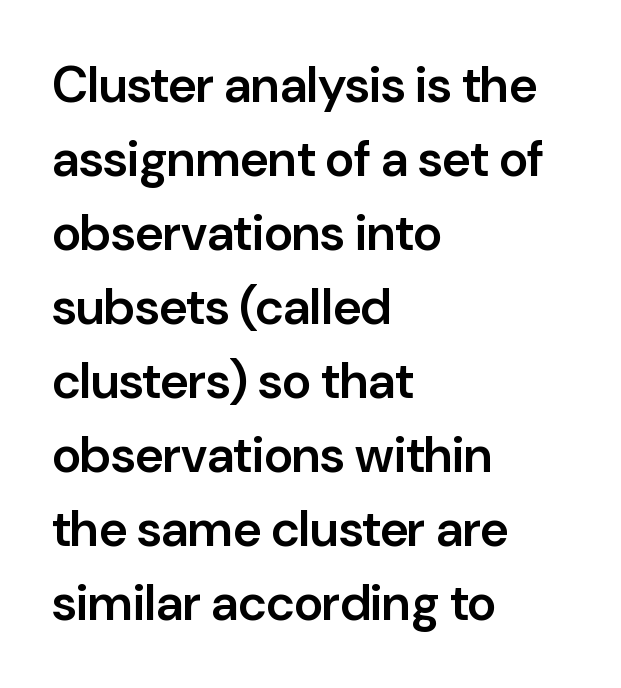
Q: Is the text bold? A: Semi-bold.
Q: Is the text italic (slanted)? A: No, it is upright.
Q: Is the typeface a serif or a sans-serif typeface? A: Sans-serif.
Q: Is the text underlined? A: No.
Q: How is the paragraph aligned? A: Left-aligned.
Q: Is the spacing between letters normal or unusually wide? A: Normal.
Q: Is the spacing between lines tight, normal or loose? A: Normal.
Q: Width (condensed, normal, or wide)? A: Normal.
Q: Stroke contrast? A: Low.
Q: x-height? A: Medium.
Q: Monospaced? A: No.
